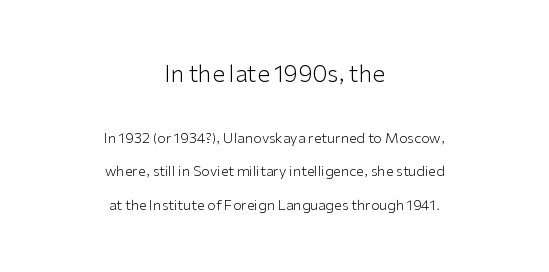
Honestly, the rows look like they've been pulled way apart. Italic? Not at all — the glyphs are vertical. Character size in the leading block exceeds that of the trailing block. Observe the ordinary spacing: letters are neighbours, not strangers. Is the type heavy? It reads as light-to-regular instead. The rag falls on both sides of this text block equally.
